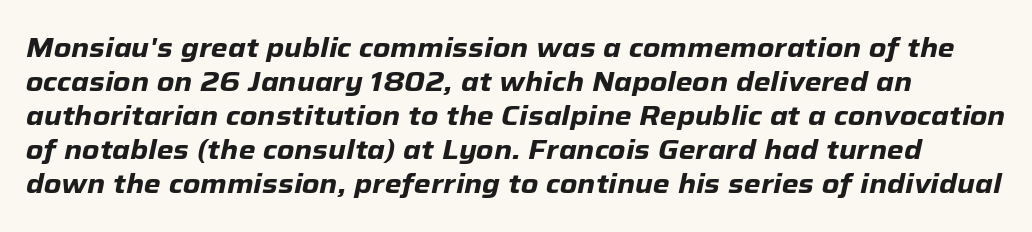
The image shows 27 px bold type, italic (leaning right); set normal line spacing (1.26x), normal letter spacing, not underlined.
